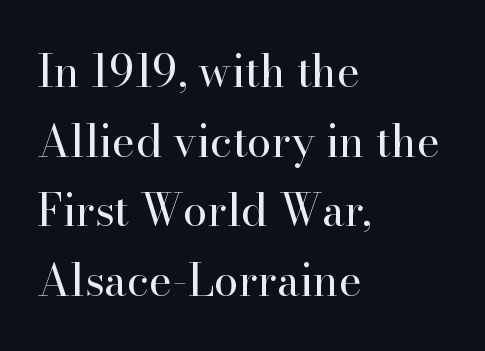
Q: Is the text bold? A: No.
Q: Is the text italic (slanted)? A: No, it is upright.
Q: Is the typeface a serif or a sans-serif typeface? A: Serif.
Q: Is the text underlined? A: No.
Q: How is the paragraph aligned? A: Left-aligned.
Q: Is the spacing between letters normal or unusually wide? A: Normal.
Q: Is the spacing between lines tight, normal or loose? A: Normal.
Q: Width (condensed, normal, or wide)? A: Normal.
Q: Stroke contrast? A: High.
Q: x-height? A: Small.
Q: Monospaced? A: No.
